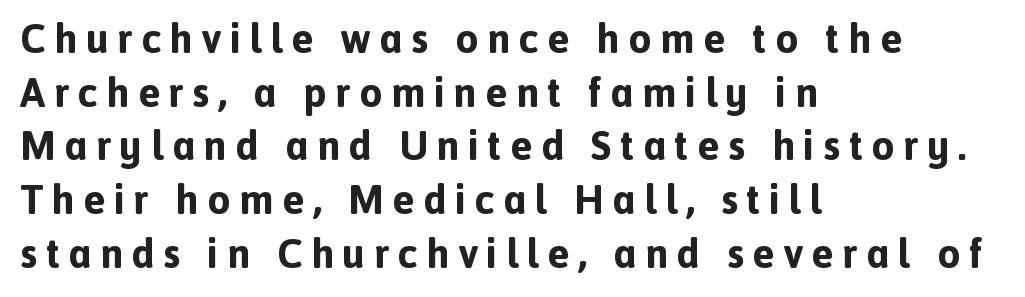
The image shows 41 px bold sans-serif type, upright; set left-aligned, normal line spacing (1.31x), unusually wide letter spacing (+0.21 em), not underlined; a medium x-height.
